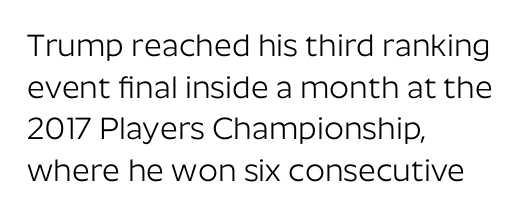
The type is set solid horizontally, with unmodified tracking. Weight: regular or lighter. A student would call this left alignment; a typographer would say flush left, rag right. Observe the absence of serifs on each vertical stroke in this sample. Ordinary non-slanted type is in use. The letters advance in unequal steps, a hallmark of proportional type.
